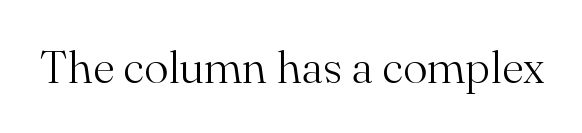
{"serif": "yes", "italic": "no", "bold": "no", "weight": "light", "width": "normal", "stroke_contrast": "medium", "x_height": "small", "monospaced": "no", "underline": "no", "letter_spacing": "normal", "letter_spacing_em": 0.0, "glyph_px": 46}
